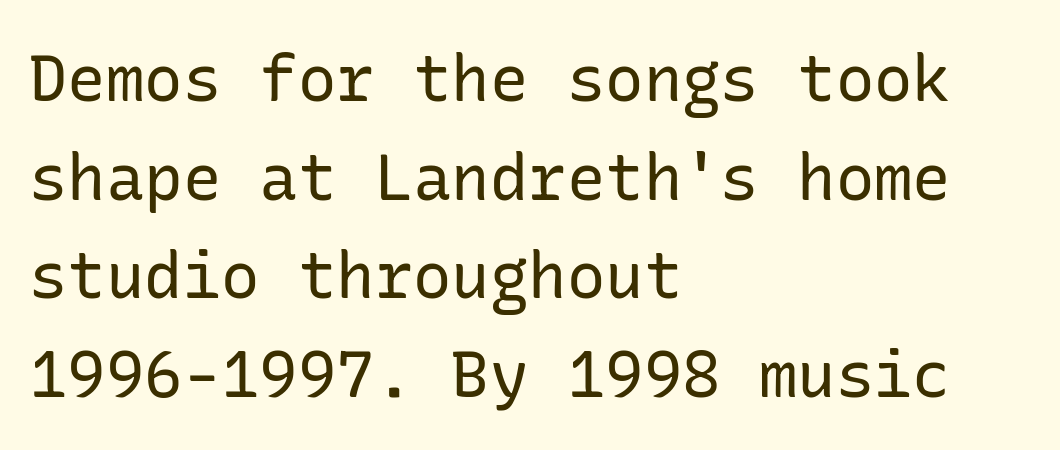
Q: Is the text bold? A: No.
Q: Is the text italic (slanted)? A: No, it is upright.
Q: Is the typeface a serif or a sans-serif typeface? A: Sans-serif.
Q: Is the text underlined? A: No.
Q: How is the paragraph aligned? A: Left-aligned.
Q: Is the spacing between letters normal or unusually wide? A: Normal.
Q: Is the spacing between lines tight, normal or loose? A: Normal.
Q: Width (condensed, normal, or wide)? A: Normal.
Q: Stroke contrast? A: Low.
Q: x-height? A: Medium.
